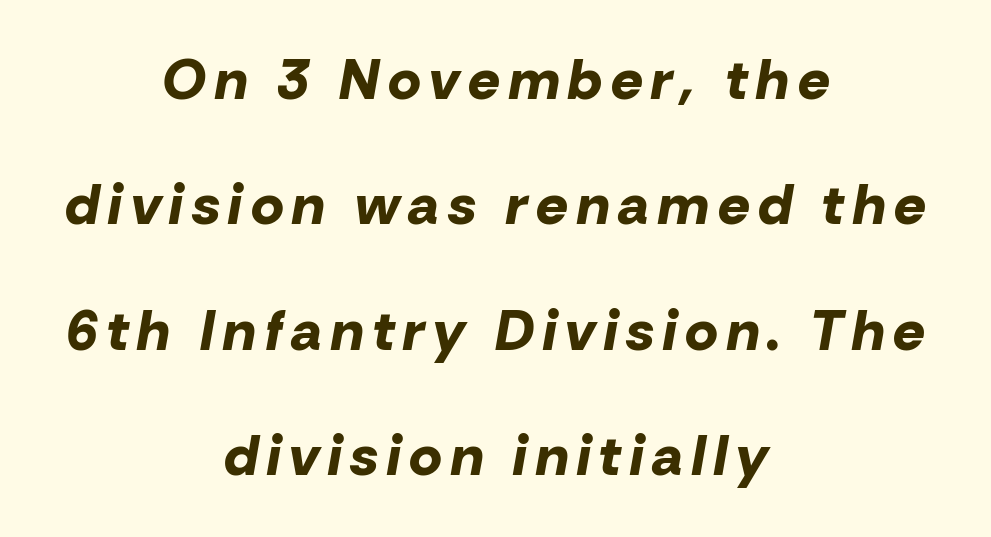
The image shows 56 px bold type, italic (leaning right); set centered, loose line spacing (2.24x), not underlined; low stroke contrast and a medium x-height.
